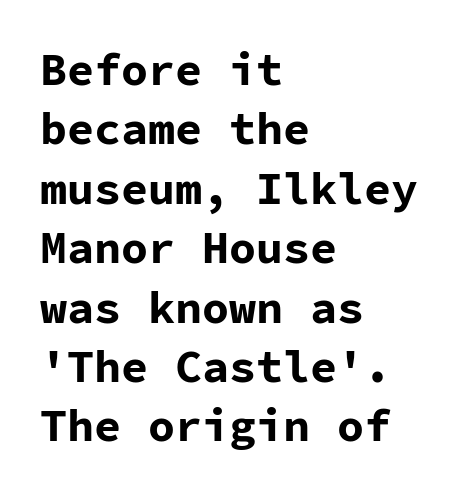
{"serif": "no", "italic": "no", "bold": "yes", "weight": "bold", "width": "normal", "stroke_contrast": "low", "x_height": "medium", "monospaced": "yes", "underline": "no", "align": "left", "line_spacing": "normal", "line_spacing_ratio": 1.32, "letter_spacing": "normal", "letter_spacing_em": 0.0, "glyph_px": 45}
